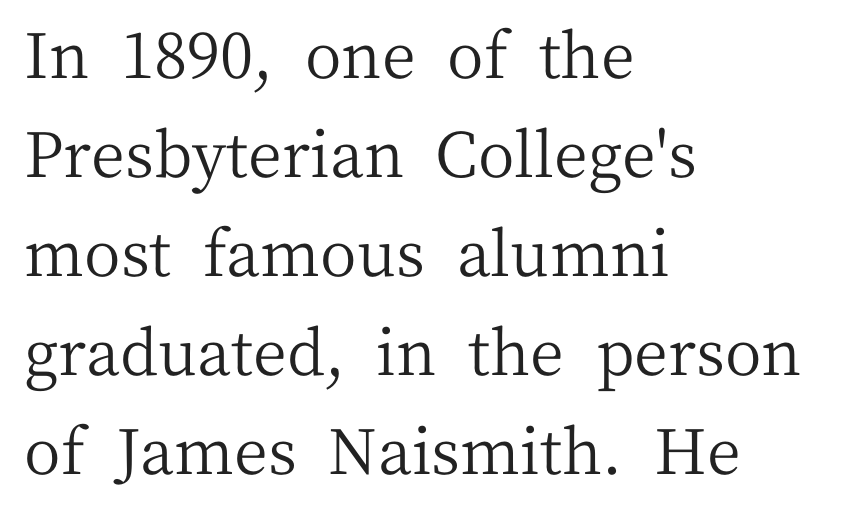
The image shows 63 px regular-weight serif type, upright; set left-aligned, normal line spacing (1.57x), normal letter spacing, not underlined; medium stroke contrast and a medium x-height.
